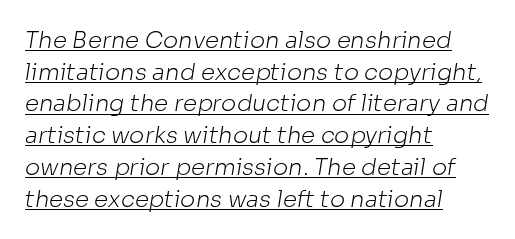
{"bold": "no", "underline": "yes", "align": "left", "line_spacing": "normal", "line_spacing_ratio": 1.38, "letter_spacing": "normal", "letter_spacing_em": 0.0, "glyph_px": 23}
